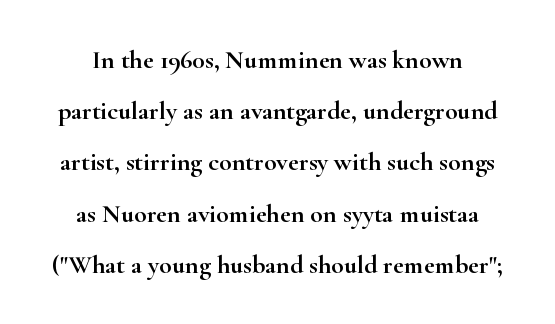
You could fit nearly another row in the gap between these rows. Spacing between characters is what you'd get straight out of the box. The specimen omits any rule beneath the text block's lines. Italic? Not at all — the glyphs are vertical.
